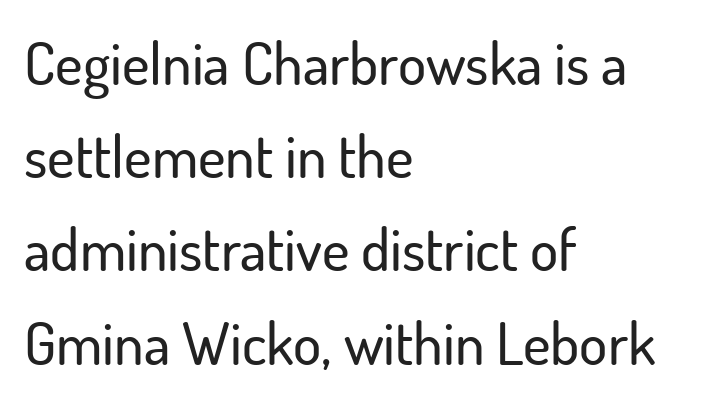
This sample is left-justified, so line endings fall wherever the words run out. The rows are spaced the way most documents space them. Here the designer chose a conventional face with non-uniform glyph widths. I'd call this a sans setting — the letters go barefoot. Posture: vertical.
